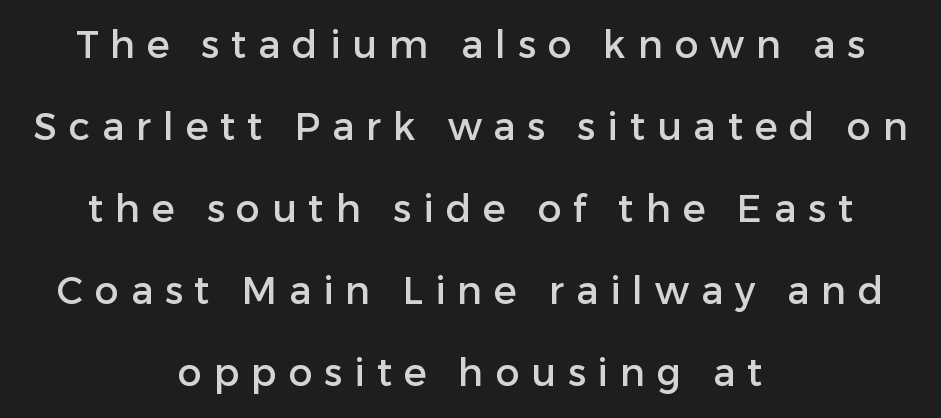
Q: Is the text italic (slanted)? A: No, it is upright.
Q: Is the typeface a serif or a sans-serif typeface? A: Sans-serif.
Q: Is the text underlined? A: No.
Q: How is the paragraph aligned? A: Centered.
Q: Is the spacing between letters normal or unusually wide? A: Unusually wide.
Q: Is the spacing between lines tight, normal or loose? A: Loose.
Q: Width (condensed, normal, or wide)? A: Normal.
Q: Stroke contrast? A: Low.
Q: x-height? A: Medium.
Q: Monospaced? A: No.
